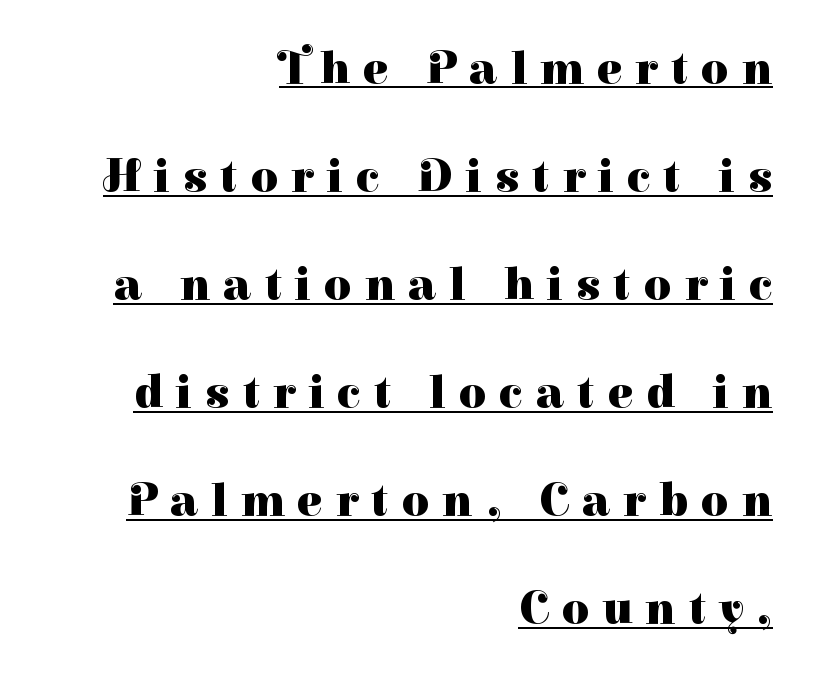
The image shows 47 px heavy serif type, upright; set right-aligned, loose line spacing (2.3x), unusually wide letter spacing (+0.28 em), underlined; high stroke contrast and a medium x-height.
